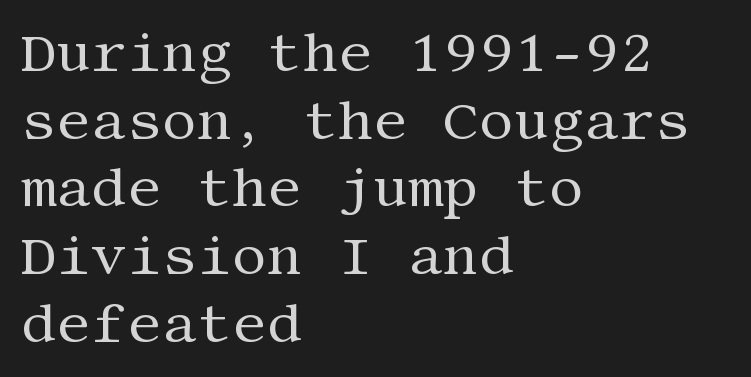
{"serif": "yes", "italic": "no", "bold": "no", "weight": "regular", "width": "normal", "stroke_contrast": "medium", "x_height": "large", "underline": "no", "align": "left", "line_spacing_ratio": 1.23, "letter_spacing": "normal", "letter_spacing_em": 0.0, "glyph_px": 55}
